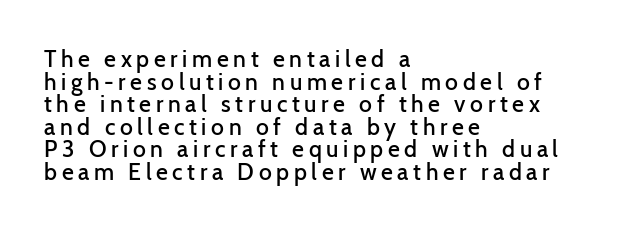
{"italic": "no", "bold": "semi", "underline": "no", "align": "left", "line_spacing": "tight", "line_spacing_ratio": 0.98, "letter_spacing": "wide", "letter_spacing_em": 0.2, "glyph_px": 23}
